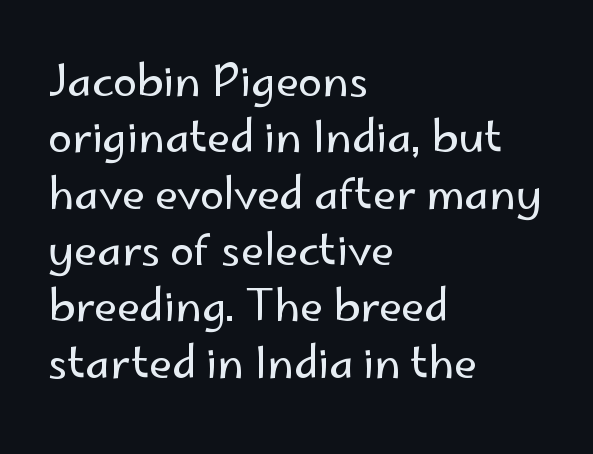
Q: Is the text bold? A: No.
Q: Is the text italic (slanted)? A: No, it is upright.
Q: Is the typeface a serif or a sans-serif typeface? A: Sans-serif.
Q: Is the text underlined? A: No.
Q: How is the paragraph aligned? A: Left-aligned.
Q: Is the spacing between letters normal or unusually wide? A: Normal.
Q: Is the spacing between lines tight, normal or loose? A: Normal.
Q: Width (condensed, normal, or wide)? A: Normal.
Q: Stroke contrast? A: Low.
Q: x-height? A: Small.
Q: Monospaced? A: No.
